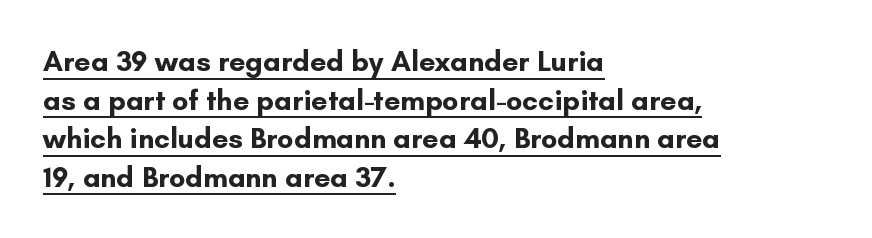
{"serif": "no", "italic": "no", "bold": "yes", "weight": "bold", "width": "normal", "stroke_contrast": "low", "x_height": "small", "monospaced": "no", "underline": "yes", "align": "left", "line_spacing": "normal", "line_spacing_ratio": 1.33, "letter_spacing": "normal", "letter_spacing_em": 0.0, "glyph_px": 29}
